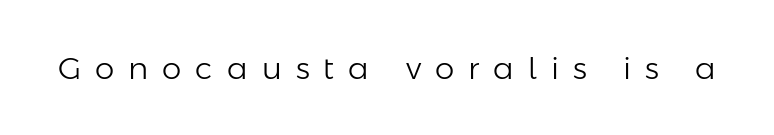
{"serif": "no", "italic": "no", "bold": "no", "weight": "light", "width": "normal", "stroke_contrast": "low", "x_height": "medium", "monospaced": "no", "underline": "no", "letter_spacing": "wide", "letter_spacing_em": 0.45, "glyph_px": 31}
